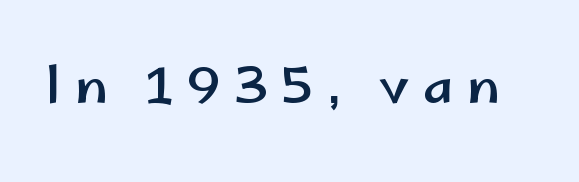
The image shows 52 px wide sans-serif type, upright; set unusually wide letter spacing (+0.25 em), not underlined; low stroke contrast and a small x-height.
